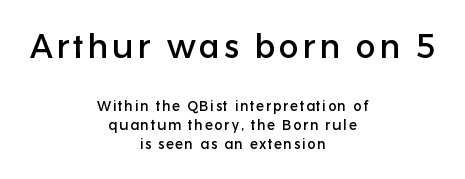
Q: Is the text italic (slanted)? A: No, it is upright.
Q: Is the typeface a serif or a sans-serif typeface? A: Sans-serif.
Q: Is the text underlined? A: No.
Q: How is the paragraph aligned? A: Centered.
Q: Is the spacing between lines tight, normal or loose? A: Normal.
Q: Which block of text is set in a larger size, the first (top) or the second (bottom)? A: The first (top) one.
Q: Width (condensed, normal, or wide)? A: Normal.
Q: Stroke contrast? A: Low.
Q: x-height? A: Medium.
Q: Monospaced? A: No.
